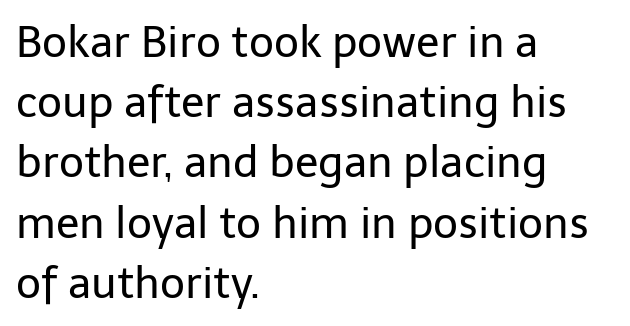
Underlining? Definitely not there. The tracking reads as untouched default to a designer's eye. Whoever set this chose a conventional vertical rhythm. The specimen reads as upright at a glance. The text was rendered using a sans face with plain stroke endings. The lines are quadded left.
